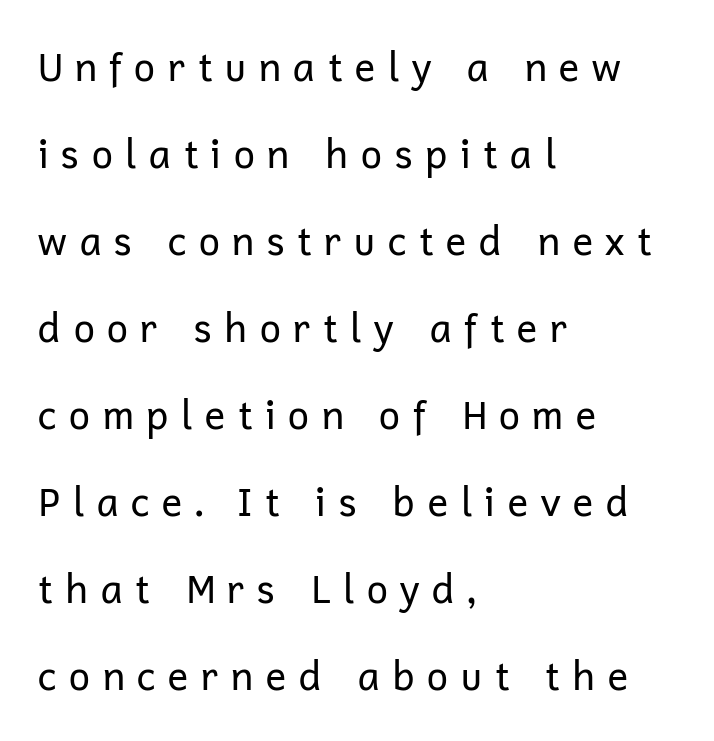
Q: Is the text bold? A: No.
Q: Is the text italic (slanted)? A: No, it is upright.
Q: Is the typeface a serif or a sans-serif typeface? A: Sans-serif.
Q: Is the text underlined? A: No.
Q: How is the paragraph aligned? A: Left-aligned.
Q: Is the spacing between letters normal or unusually wide? A: Unusually wide.
Q: Is the spacing between lines tight, normal or loose? A: Loose.
Q: Width (condensed, normal, or wide)? A: Normal.
Q: Stroke contrast? A: Low.
Q: x-height? A: Medium.
Q: Monospaced? A: No.
